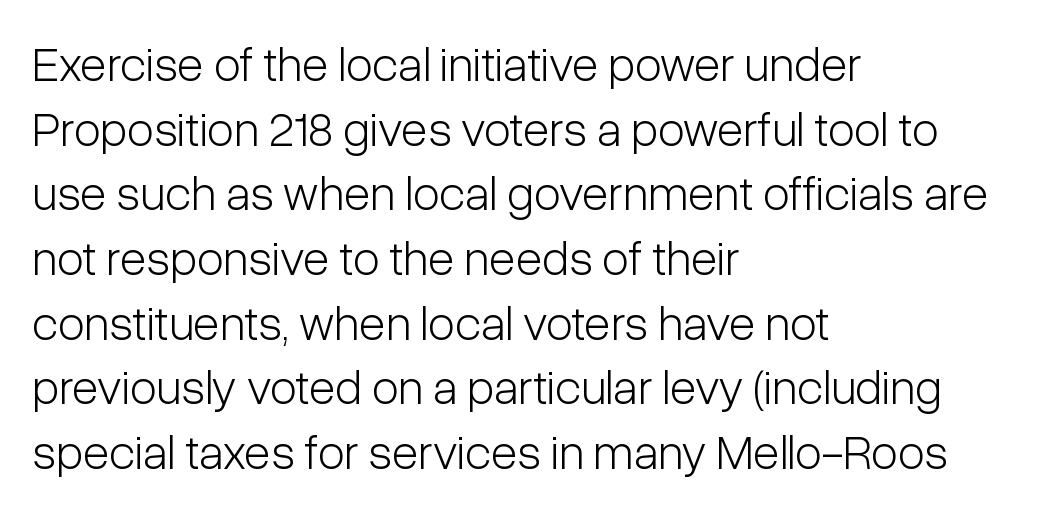
Q: Is the text bold? A: No.
Q: Is the text italic (slanted)? A: No, it is upright.
Q: Is the typeface a serif or a sans-serif typeface? A: Sans-serif.
Q: Is the text underlined? A: No.
Q: How is the paragraph aligned? A: Left-aligned.
Q: Is the spacing between letters normal or unusually wide? A: Normal.
Q: Is the spacing between lines tight, normal or loose? A: Normal.
Q: Width (condensed, normal, or wide)? A: Condensed.
Q: Stroke contrast? A: Low.
Q: x-height? A: Medium.
Q: Monospaced? A: No.
